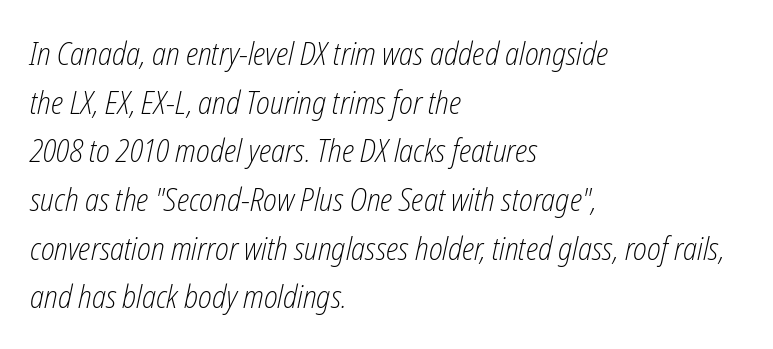
Q: Is the text bold? A: No.
Q: Is the text italic (slanted)? A: Yes, it leans right by about 12 degrees.
Q: Is the text underlined? A: No.
Q: How is the paragraph aligned? A: Left-aligned.
Q: Is the spacing between letters normal or unusually wide? A: Normal.
Q: Is the spacing between lines tight, normal or loose? A: Normal.
Q: Width (condensed, normal, or wide)? A: Condensed.
Q: Stroke contrast? A: Low.
Q: x-height? A: Medium.
Q: Monospaced? A: No.
